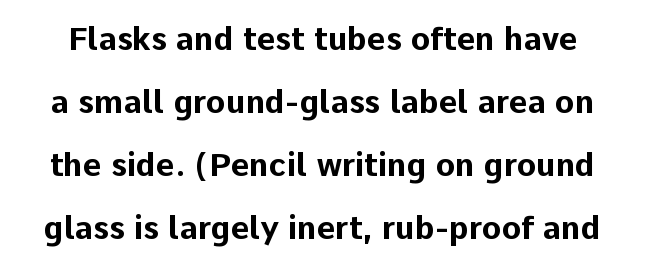
The image shows 32 px bold sans-serif type, upright; set loose line spacing (1.97x), normal letter spacing, not underlined; low stroke contrast and a medium x-height.
